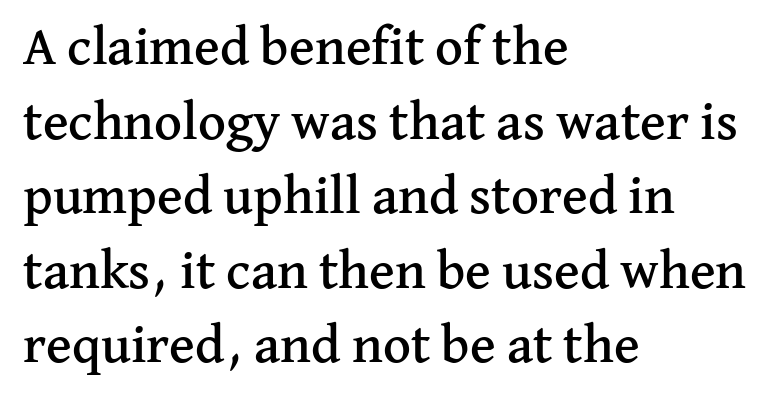
{"serif": "yes", "italic": "no", "width": "normal", "stroke_contrast": "medium", "x_height": "medium", "monospaced": "no", "underline": "no", "align": "left", "line_spacing": "normal", "line_spacing_ratio": 1.38, "letter_spacing": "normal", "letter_spacing_em": 0.0, "glyph_px": 54}
